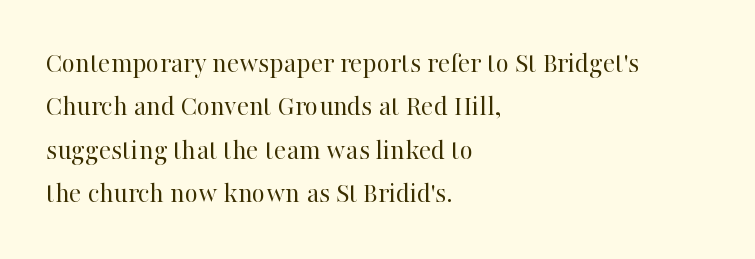
{"serif": "yes", "italic": "no", "bold": "no", "weight": "regular", "width": "normal", "stroke_contrast": "high", "x_height": "medium", "monospaced": "no", "underline": "no", "align": "left", "line_spacing": "normal", "line_spacing_ratio": 1.5, "letter_spacing": "normal", "letter_spacing_em": 0.0, "glyph_px": 29}
